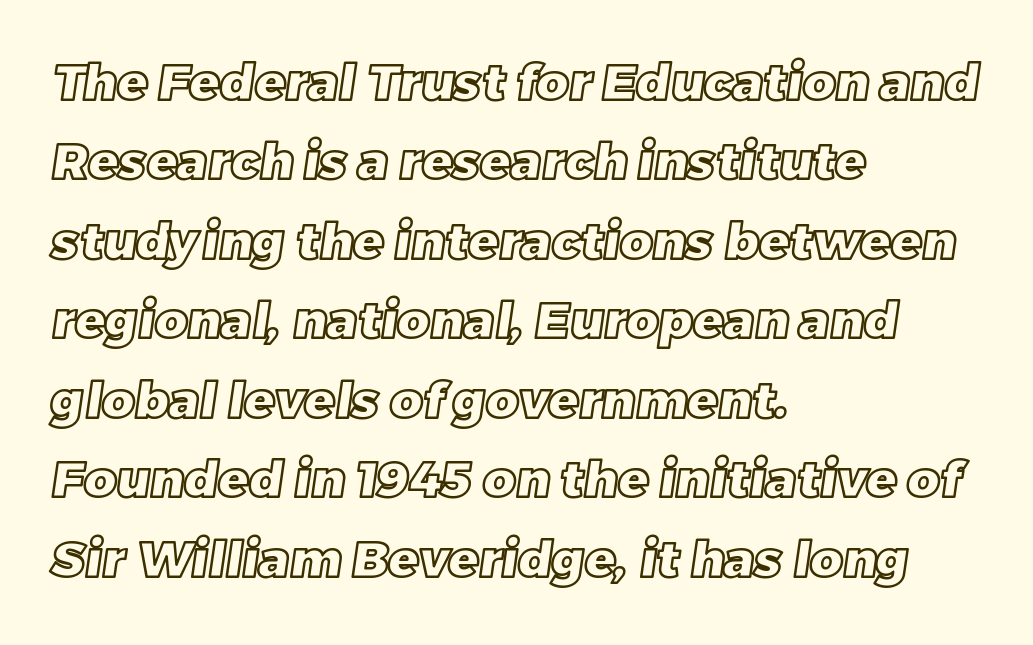
{"width": "normal", "x_height": "large", "monospaced": "no", "underline": "no", "align": "left", "line_spacing": "normal", "line_spacing_ratio": 1.59, "letter_spacing": "normal", "letter_spacing_em": 0.0, "glyph_px": 50}
